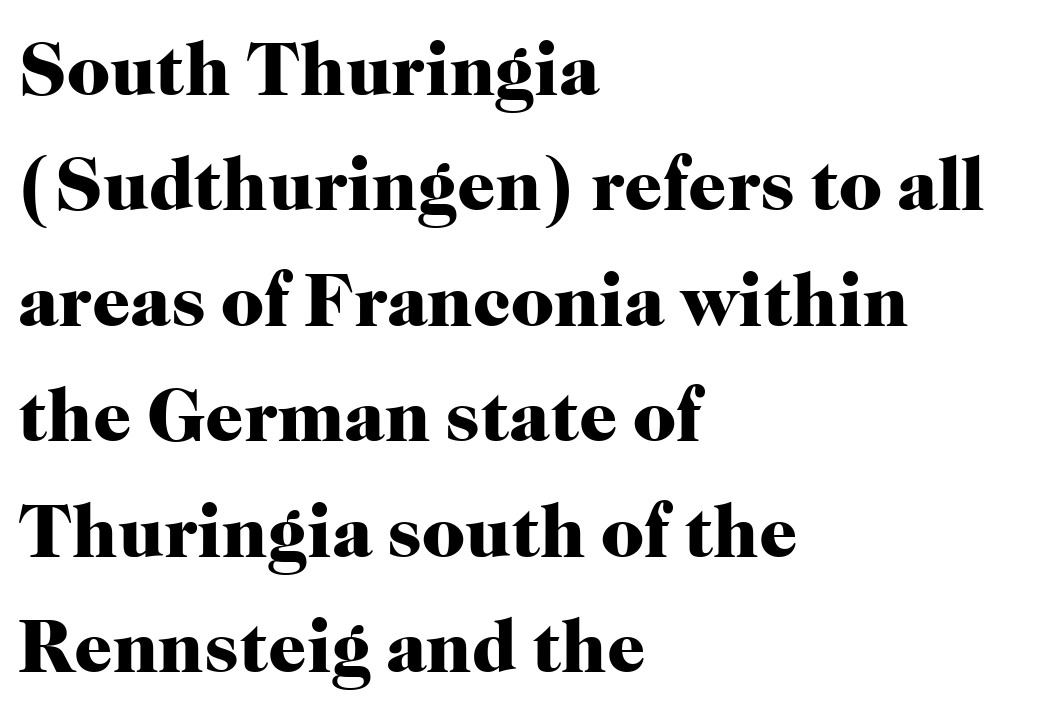
Line beginnings align vertically; line endings do not. The letters stand upright; this is a roman face. The face used here is seriffed, in the tradition of book romans. Think of a printed novel: that variable character pitch is what you see here. Heavy-handed strokes throughout: this text is bold.
